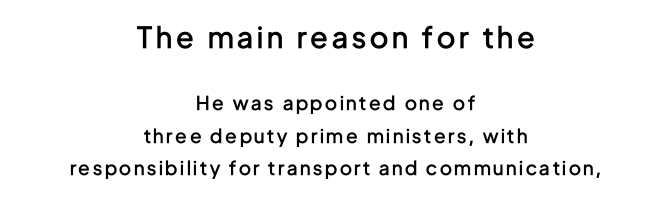
The image shows 29 px semibold, condensed sans-serif type, upright; set centered, line spacing 1.72x, not underlined; the first (top) block is 1.53x larger; low stroke contrast and a medium x-height.
